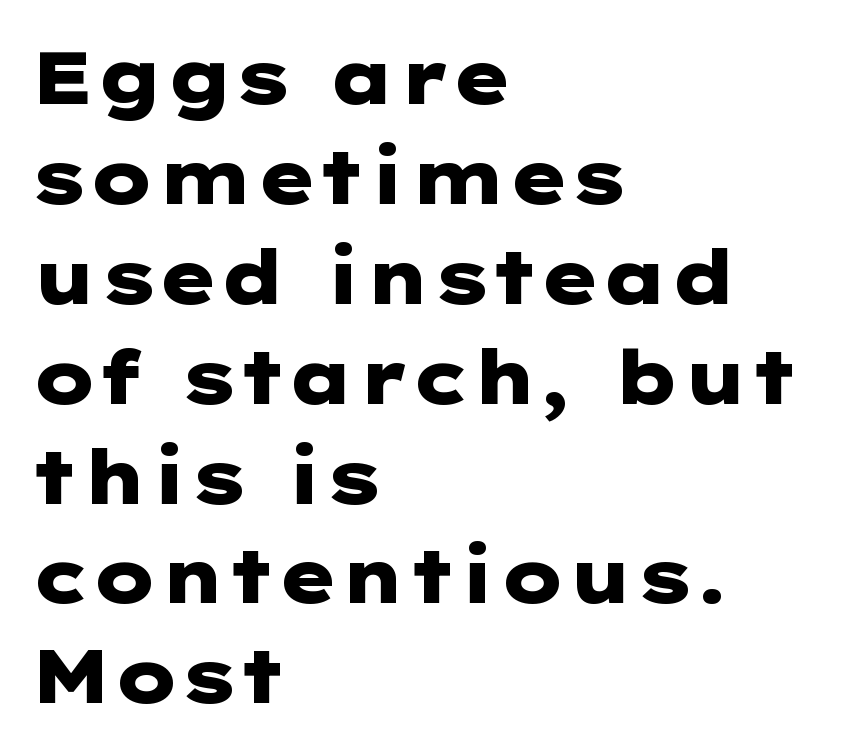
{"serif": "no", "italic": "no", "bold": "yes", "weight": "heavy", "width": "wide", "stroke_contrast": "low", "x_height": "medium", "underline": "no", "align": "left", "line_spacing": "normal", "line_spacing_ratio": 1.35, "letter_spacing": "normal", "letter_spacing_em": 0.0, "glyph_px": 74}
